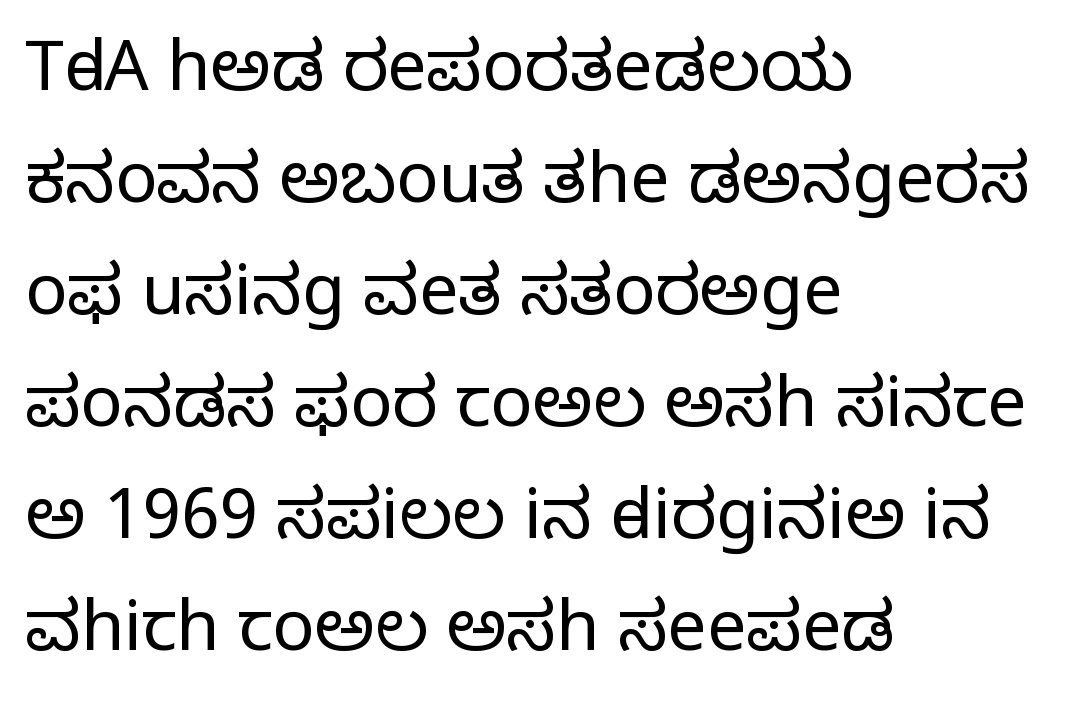
{"serif": "yes", "italic": "no", "bold": "no", "weight": "regular", "width": "normal", "stroke_contrast": "low", "x_height": "large", "monospaced": "no", "underline": "no", "align": "left", "line_spacing": "normal", "line_spacing_ratio": 1.6, "letter_spacing": "normal", "letter_spacing_em": 0.0, "glyph_px": 70}
